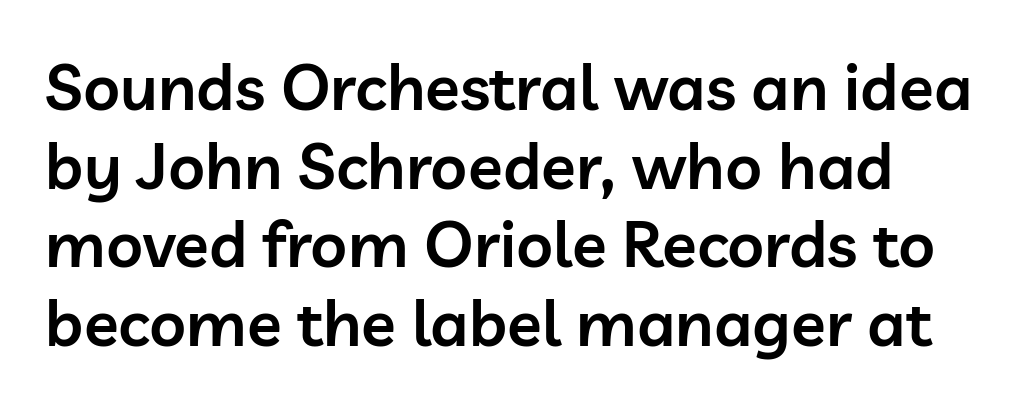
A typesetter would label this face a sans. Do the characters align in a grid? No, the font is proportional. Clear beneath every line of the passage. Every stem runs plumb, perpendicular to the baseline. Is the type bold? Partly — it's a semibold, heavier than regular but not fully bold.
